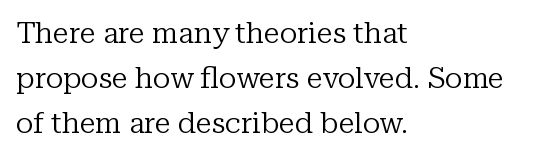
Q: Is the text bold? A: No.
Q: Is the text italic (slanted)? A: No, it is upright.
Q: Is the typeface a serif or a sans-serif typeface? A: Serif.
Q: Is the text underlined? A: No.
Q: How is the paragraph aligned? A: Left-aligned.
Q: Is the spacing between letters normal or unusually wide? A: Normal.
Q: Is the spacing between lines tight, normal or loose? A: Normal.
Q: Width (condensed, normal, or wide)? A: Normal.
Q: Stroke contrast? A: Low.
Q: x-height? A: Medium.
Q: Monospaced? A: No.
